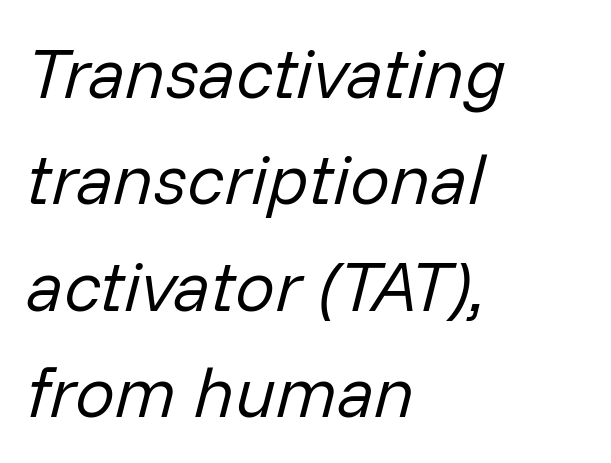
Q: Is the text bold? A: No.
Q: Is the text italic (slanted)? A: Yes, it leans right by about 14 degrees.
Q: Is the text underlined? A: No.
Q: How is the paragraph aligned? A: Left-aligned.
Q: Is the spacing between letters normal or unusually wide? A: Normal.
Q: Is the spacing between lines tight, normal or loose? A: Normal.
Q: Width (condensed, normal, or wide)? A: Normal.
Q: Stroke contrast? A: Low.
Q: x-height? A: Medium.
Q: Monospaced? A: No.
